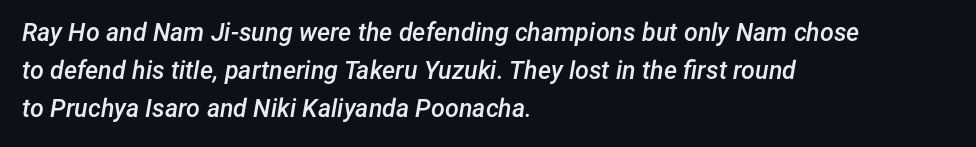
{"italic": "yes", "lean": "right", "slant_degrees": 12, "bold": "semi", "underline": "no", "align": "left", "line_spacing": "normal", "line_spacing_ratio": 1.53, "letter_spacing": "normal", "letter_spacing_em": 0.0, "glyph_px": 25}
